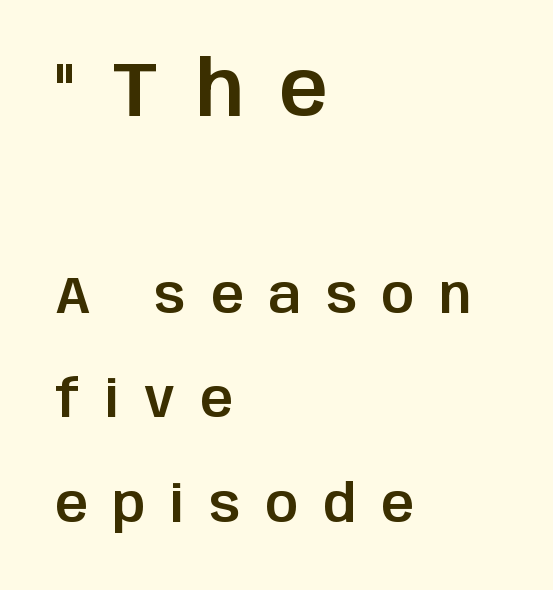
{"serif": "no", "italic": "no", "width": "normal", "stroke_contrast": "low", "x_height": "large", "monospaced": "no", "underline": "no", "align": "left", "line_spacing": "loose", "line_spacing_ratio": 2.05, "letter_spacing": "wide", "letter_spacing_em": 0.49, "larger_block": "first", "size_ratio": 1.49, "glyph_px": 76}
